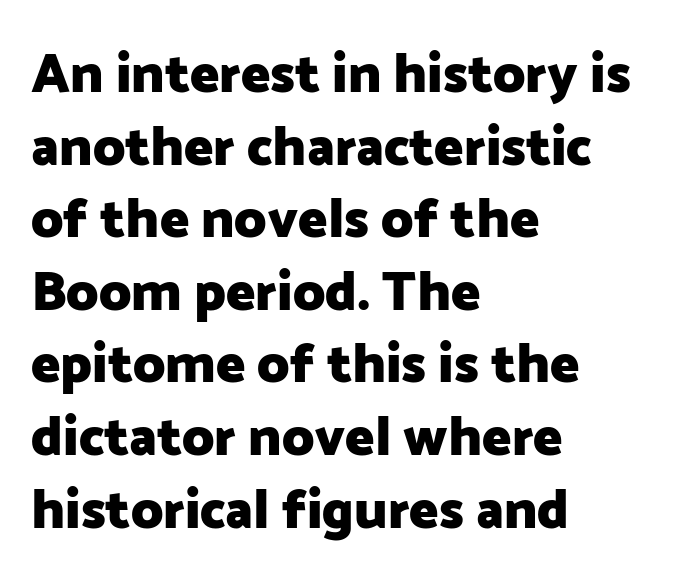
The image shows 55 px heavy sans-serif type, upright; set left-aligned, normal line spacing (1.32x), normal letter spacing, not underlined; low stroke contrast and a medium x-height.
